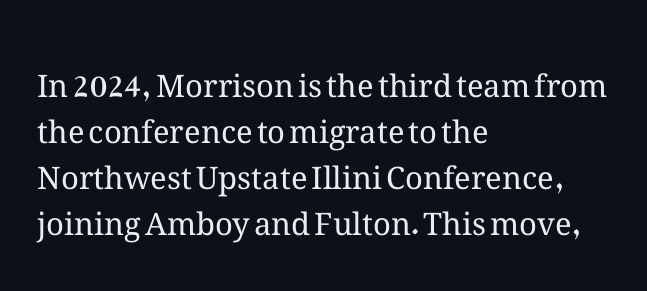
The image shows 31 px regular-weight type, upright; set left-aligned, normal line spacing (1.48x), normal letter spacing, not underlined; medium stroke contrast and a medium x-height.
